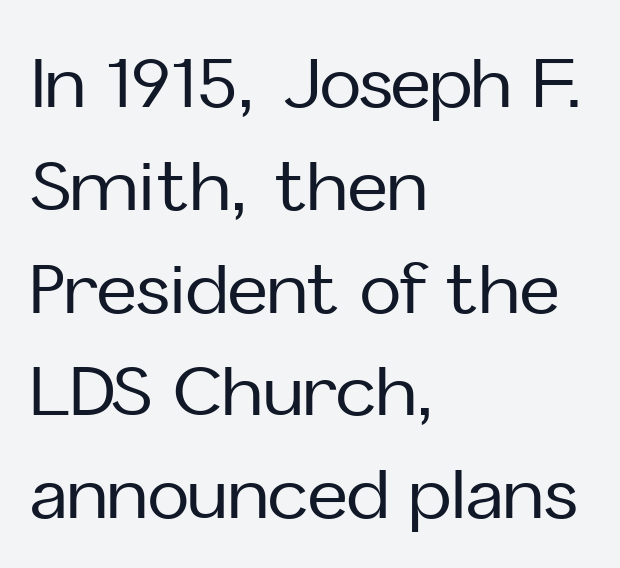
Style check: upright. You could not count columns in this text — the font is proportionally spaced. A normal amount of white space separates one row of letters from the next. Observe the absence of serifs on each vertical stroke in this sample.
